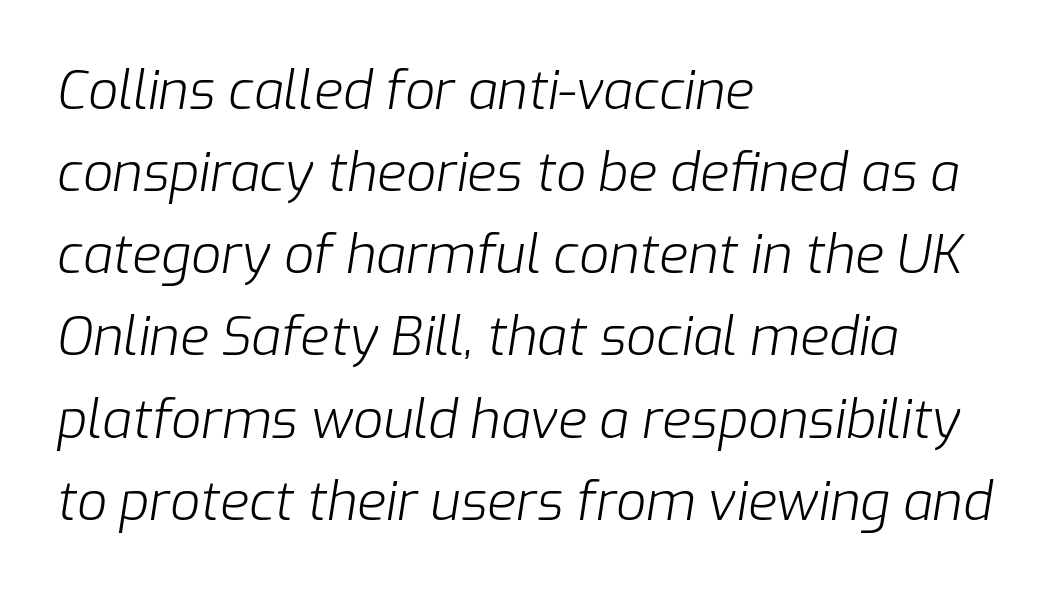
The image shows 53 px light type, italic (leaning right); set left-aligned, normal line spacing (1.55x), normal letter spacing, not underlined; low stroke contrast and a medium x-height.
